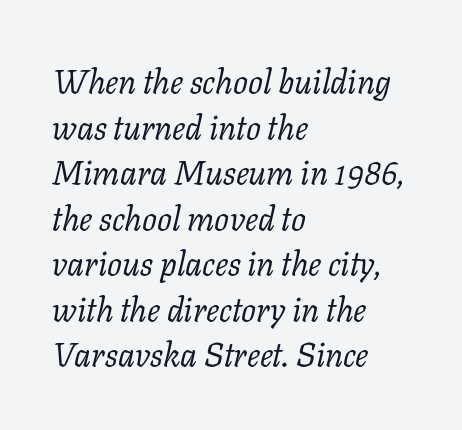
Q: Is the text bold? A: No.
Q: Is the text italic (slanted)? A: Yes, it leans right by about 11 degrees.
Q: Is the typeface a serif or a sans-serif typeface? A: Serif.
Q: Is the text underlined? A: No.
Q: How is the paragraph aligned? A: Left-aligned.
Q: Is the spacing between letters normal or unusually wide? A: Normal.
Q: Is the spacing between lines tight, normal or loose? A: Normal.
Q: Width (condensed, normal, or wide)? A: Normal.
Q: Stroke contrast? A: Low.
Q: x-height? A: Medium.
Q: Monospaced? A: No.
